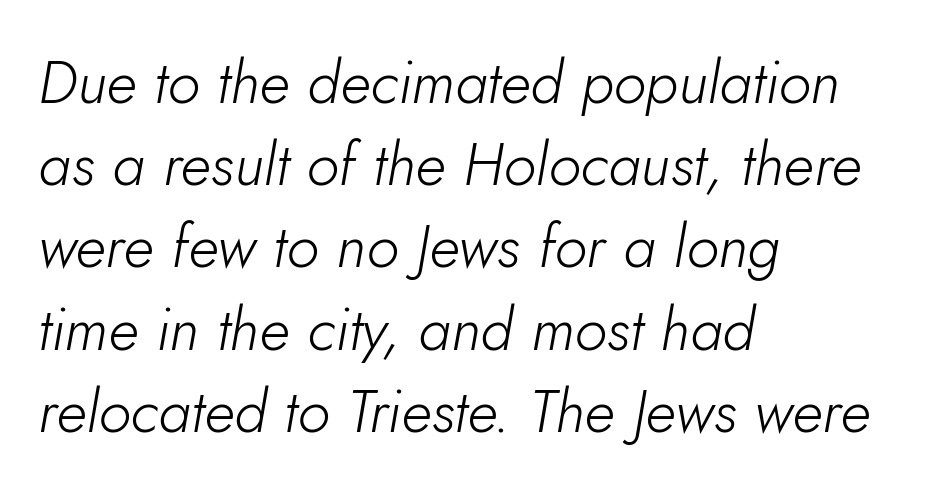
The image shows 60 px light type, italic (leaning right); set left-aligned, normal line spacing (1.37x), normal letter spacing, not underlined; low stroke contrast and a small x-height.
